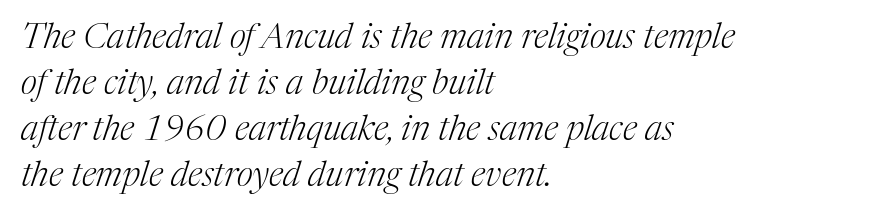
Default kerning and tracking; the words read as compact shapes. The glyphs look as if they've been sheared to an angle. Compared with typical paragraphs, the rows here are spaced about the same. A classic flush-left, rag-right setting is used for this passage. The strokes carry an ordinary text weight at most.
